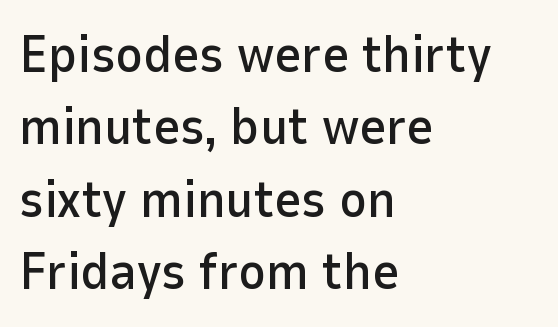
Q: Is the text italic (slanted)? A: No, it is upright.
Q: Is the typeface a serif or a sans-serif typeface? A: Sans-serif.
Q: Is the text underlined? A: No.
Q: How is the paragraph aligned? A: Left-aligned.
Q: Is the spacing between letters normal or unusually wide? A: Normal.
Q: Is the spacing between lines tight, normal or loose? A: Normal.
Q: Width (condensed, normal, or wide)? A: Normal.
Q: Stroke contrast? A: Low.
Q: x-height? A: Medium.
Q: Monospaced? A: No.
